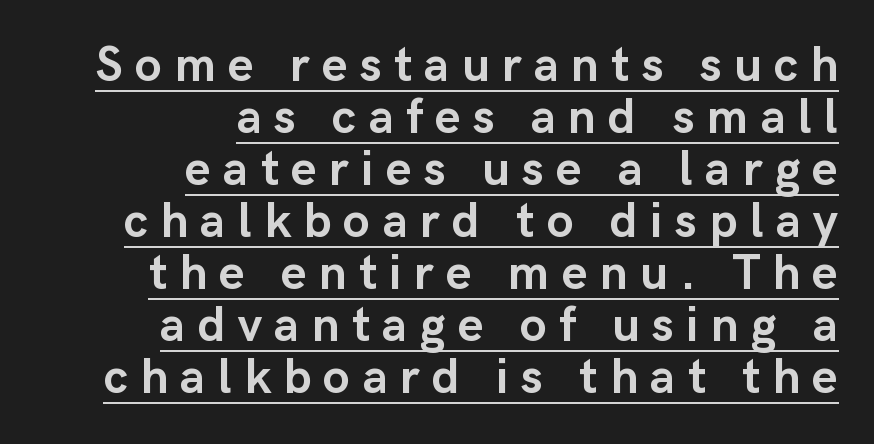
{"serif": "no", "italic": "no", "bold": "yes", "weight": "semibold", "width": "normal", "stroke_contrast": "low", "x_height": "medium", "monospaced": "no", "underline": "yes", "align": "right", "line_spacing": "tight", "line_spacing_ratio": 1.06, "letter_spacing": "wide", "letter_spacing_em": 0.25, "glyph_px": 49}
